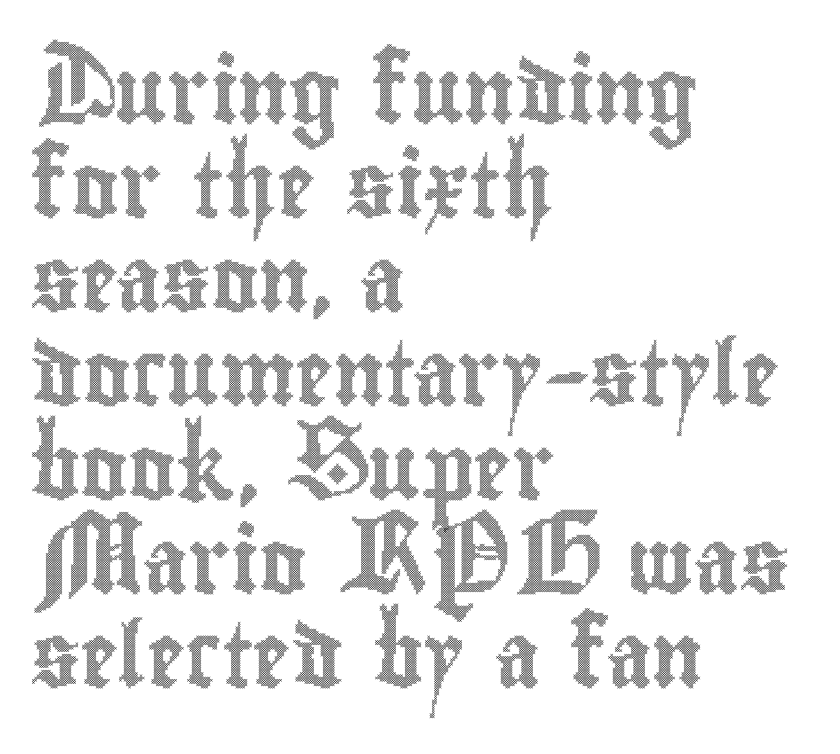
The image shows 64 px condensed type, upright; set left-aligned, normal line spacing (1.47x), normal letter spacing, not underlined; a small x-height.
